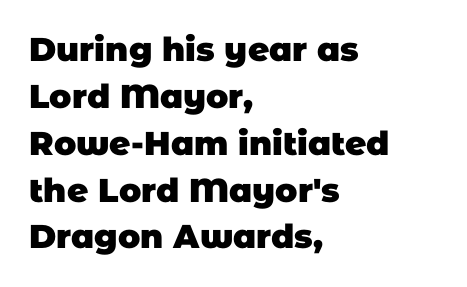
Typesetter's note: full bold, strokes at maximum text heaviness. Nobody touched the tracking dial on this one. Short and long lines alike share a common starting point at left. Notice how descenders clear the ascenders below comfortably — that's standard leading. Look at the bottom of the vertical strokes: they stop flat, with no serifs.
